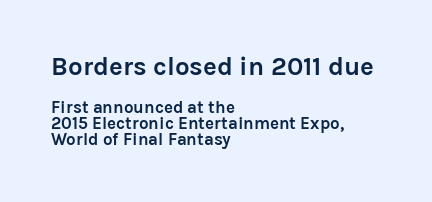
{"italic": "no", "bold": "yes", "underline": "no", "align": "left", "line_spacing": "tight", "line_spacing_ratio": 0.96, "letter_spacing": "normal", "letter_spacing_em": 0.0, "larger_block": "first", "size_ratio": 1.53, "glyph_px": 26}
